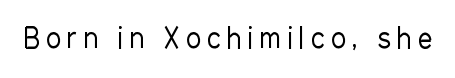
The image shows 28 px regular-weight, condensed sans-serif type, upright; set unusually wide letter spacing (+0.24 em), not underlined; low stroke contrast and a medium x-height.
